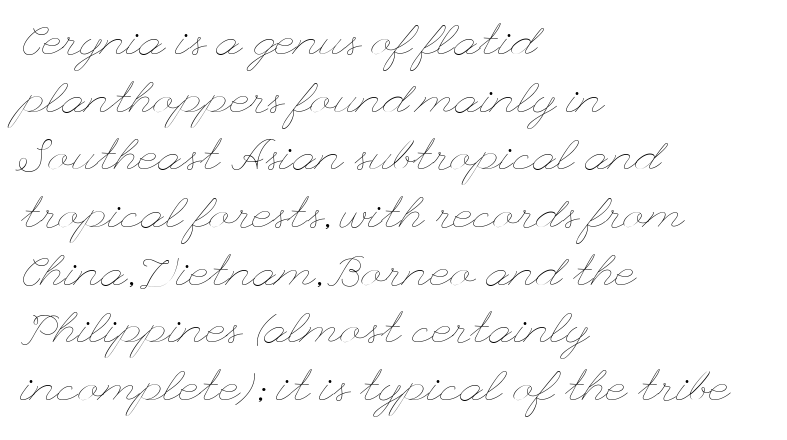
You could call the tracking neutral — neither tight nor loose. Alignment: flush left. The font is comparable to plain body text, perhaps lighter.
